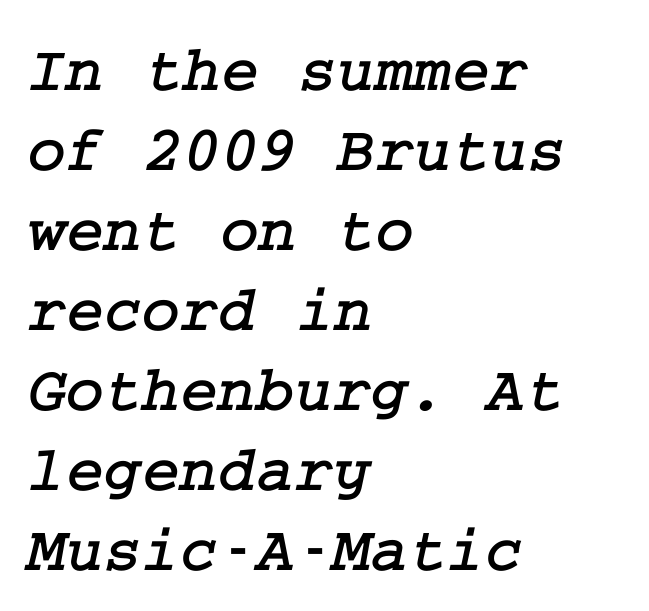
Q: Is the typeface a serif or a sans-serif typeface? A: Serif.
Q: Is the text underlined? A: No.
Q: How is the paragraph aligned? A: Left-aligned.
Q: Is the spacing between letters normal or unusually wide? A: Normal.
Q: Width (condensed, normal, or wide)? A: Normal.
Q: Stroke contrast? A: Low.
Q: x-height? A: Medium.
